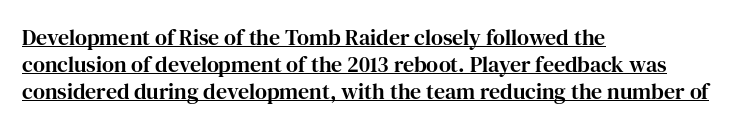
Q: Is the text italic (slanted)? A: No, it is upright.
Q: Is the text underlined? A: Yes.
Q: How is the paragraph aligned? A: Left-aligned.
Q: Is the spacing between letters normal or unusually wide? A: Normal.
